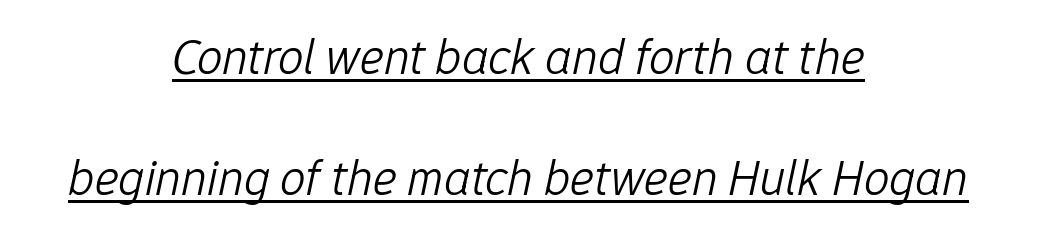
{"italic": "yes", "lean": "right", "slant_degrees": 12, "bold": "no", "weight": "light", "width": "normal", "stroke_contrast": "low", "x_height": "medium", "monospaced": "no", "underline": "yes", "align": "center", "line_spacing": "loose", "line_spacing_ratio": 2.38, "letter_spacing": "normal", "letter_spacing_em": 0.0, "glyph_px": 51}
